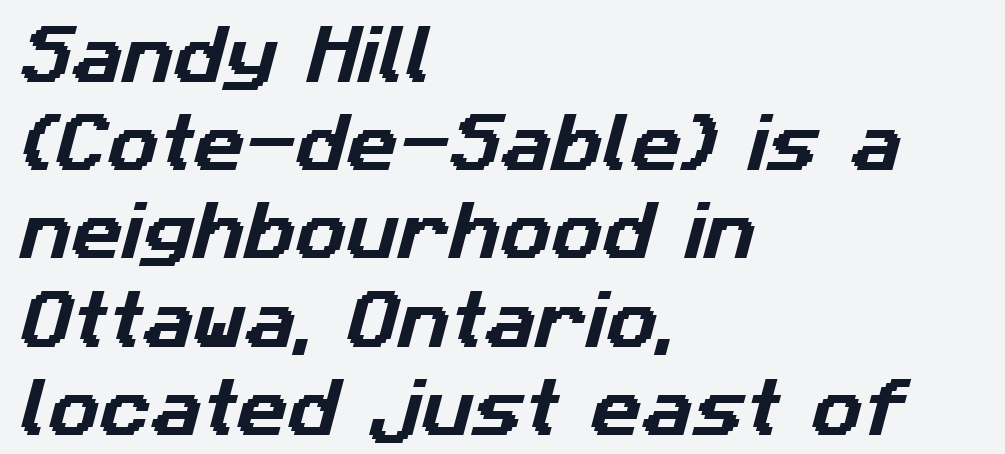
The image shows 63 px sans-serif type; set left-aligned, normal line spacing (1.4x), normal letter spacing, not underlined; low stroke contrast and a medium x-height.
